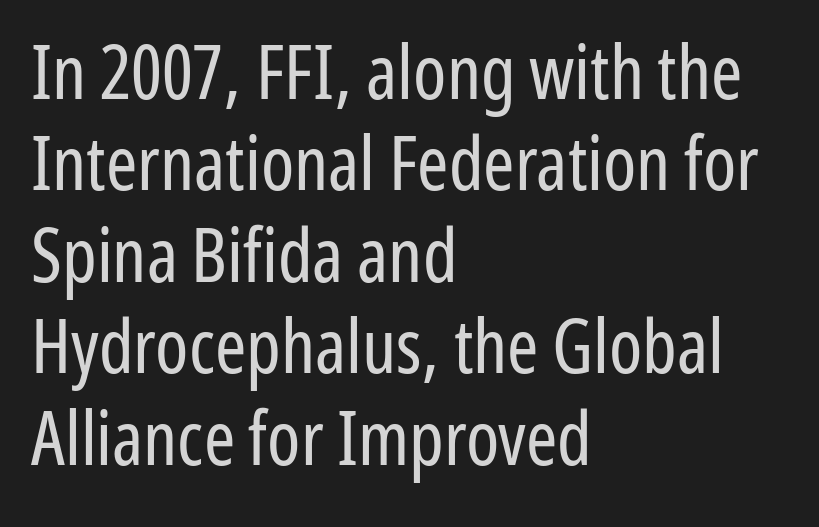
{"serif": "no", "italic": "no", "bold": "no", "weight": "regular", "width": "condensed", "stroke_contrast": "low", "x_height": "medium", "monospaced": "no", "underline": "no", "align": "left", "line_spacing_ratio": 1.22, "letter_spacing": "normal", "letter_spacing_em": 0.0, "glyph_px": 75}
